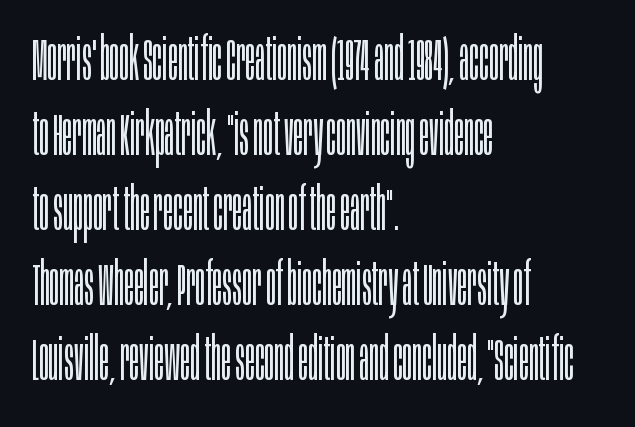
The image shows 60 px light, condensed sans-serif type, upright; set left-aligned, normal line spacing (1.25x), normal letter spacing, not underlined; low stroke contrast and a large x-height.
